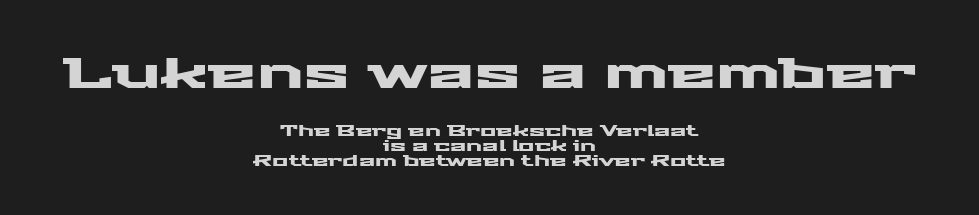
The font family rendered here belongs to the sans-serif group. Inter-character spacing is left at the font's built-in metrics. No italicization has been applied; the sample stays upright. Block one is the big one; block two sits smaller underneath.
